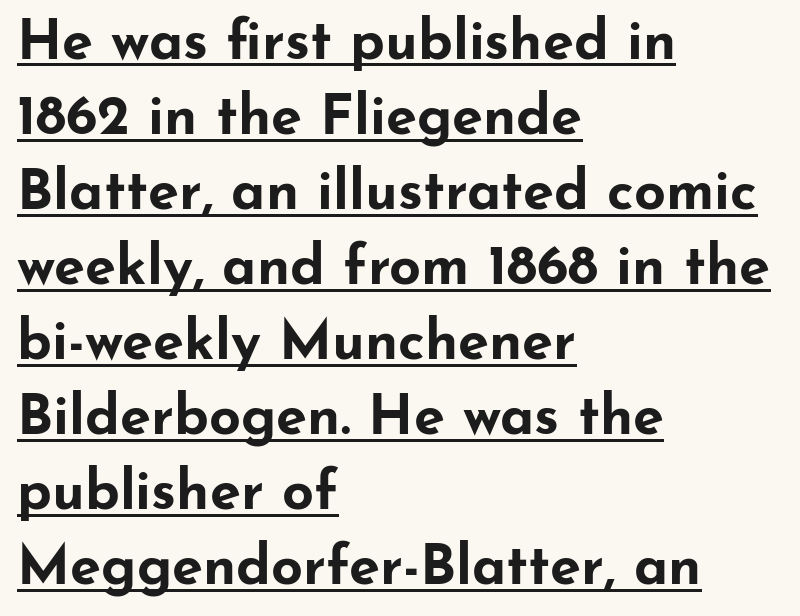
The image shows 56 px bold, wide sans-serif type, upright; set left-aligned, normal line spacing (1.34x), normal letter spacing, underlined; low stroke contrast and a small x-height.
